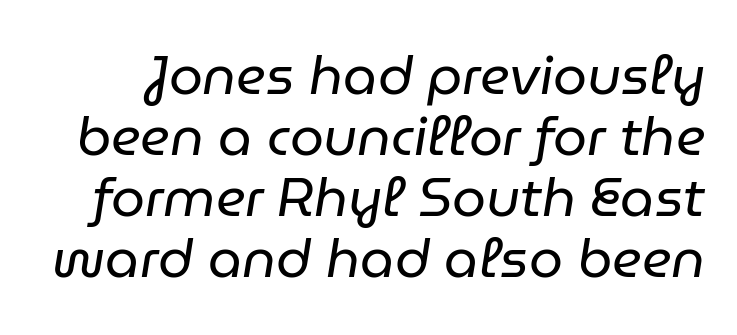
The image shows 54 px regular-weight type, italic (leaning right); set tight line spacing (1.13x), normal letter spacing, not underlined; low stroke contrast and a medium x-height.
